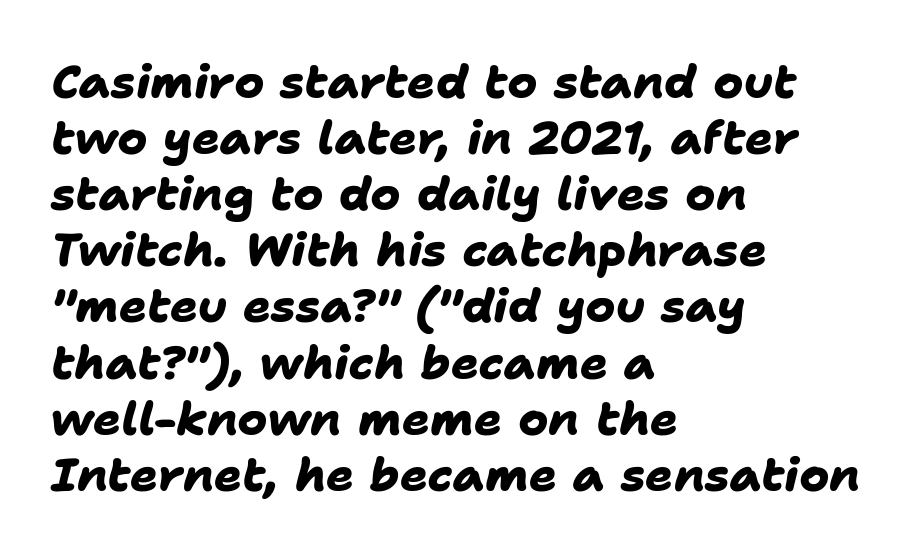
The space directly below the letters is spotless. The sample has been set heavy, in full bold. The glyphs in this specimen are sans serif. Note the varied advance widths — an 'i' is clearly narrower than an 'm'.
